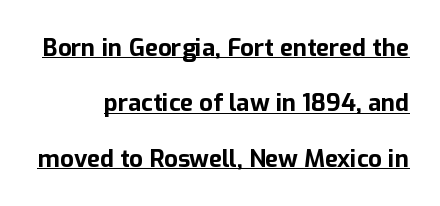
Q: Is the text bold? A: Yes.
Q: Is the text italic (slanted)? A: No, it is upright.
Q: Is the text underlined? A: Yes.
Q: Is the spacing between letters normal or unusually wide? A: Normal.
Q: Is the spacing between lines tight, normal or loose? A: Loose.
